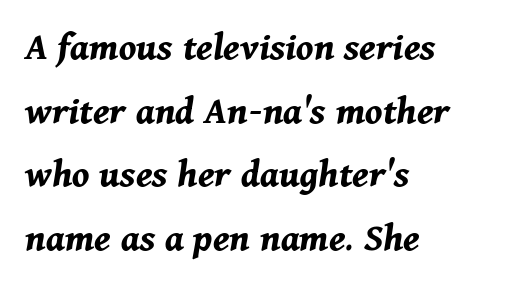
{"italic": "yes", "lean": "right", "slant_degrees": 11, "bold": "yes", "weight": "bold", "width": "normal", "stroke_contrast": "medium", "x_height": "medium", "monospaced": "no", "underline": "no", "align": "left", "line_spacing": "normal", "line_spacing_ratio": 1.55, "letter_spacing": "normal", "letter_spacing_em": 0.0, "glyph_px": 41}
